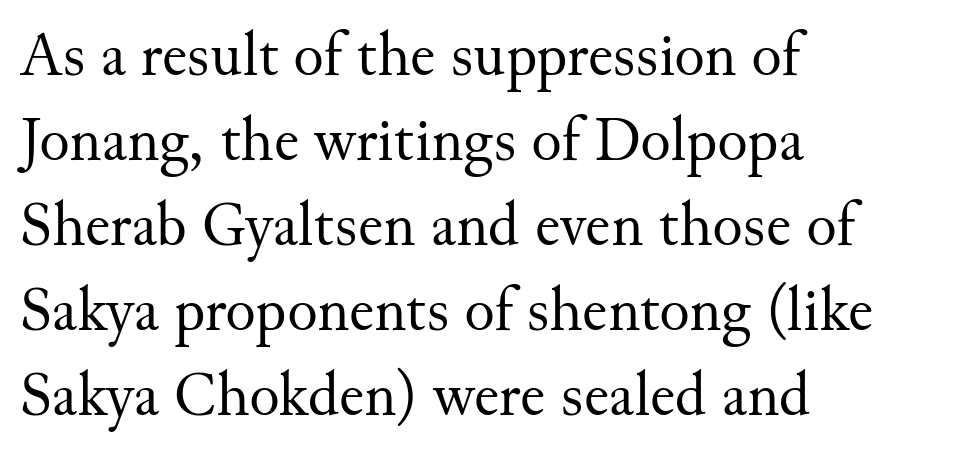
Is the letter spacing exaggerated? No — it looks like the ordinary default. It's the straight-up-and-down kind of type. The rendering uses a moderate line-height, typical for paragraphs. The designer went with a serif here, giving each stem small feet.
